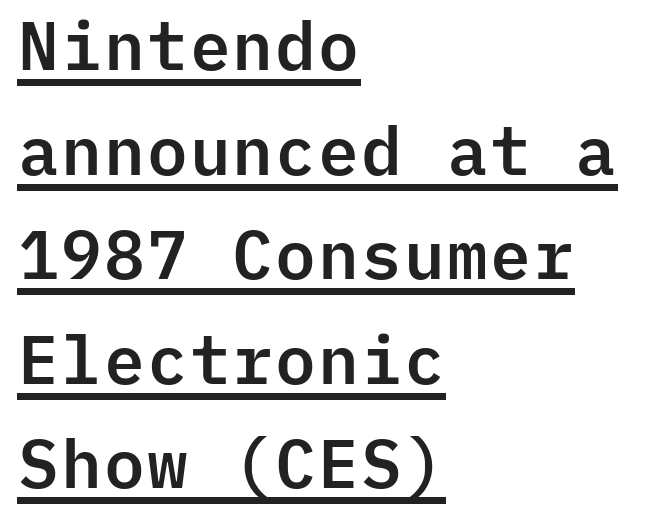
A continuous stroke trails under the words, as in a hyperlink. Look at the bottom of the vertical strokes: they stop flat, with no serifs. The letters stand straight up with perfectly vertical stems. Each new line begins a customary step beneath the previous one.
